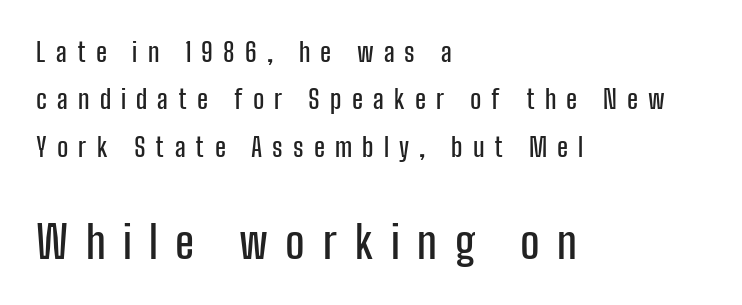
Q: Is the text italic (slanted)? A: No, it is upright.
Q: Is the typeface a serif or a sans-serif typeface? A: Sans-serif.
Q: Is the text underlined? A: No.
Q: How is the paragraph aligned? A: Left-aligned.
Q: Is the spacing between letters normal or unusually wide? A: Unusually wide.
Q: Which block of text is set in a larger size, the first (top) or the second (bottom)? A: The second (bottom) one.
Q: Width (condensed, normal, or wide)? A: Condensed.
Q: Stroke contrast? A: Low.
Q: x-height? A: Medium.
Q: Monospaced? A: No.
